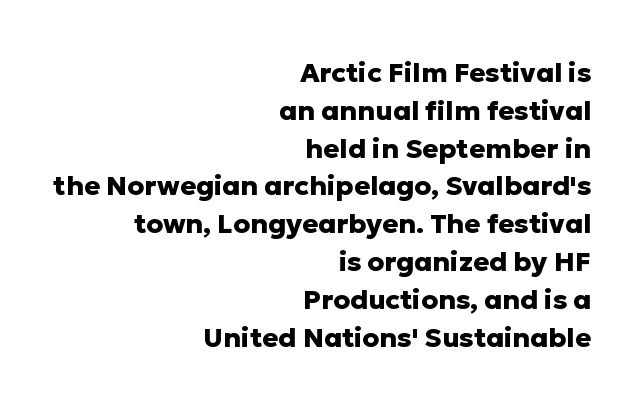
{"italic": "no", "bold": "yes", "underline": "no", "align": "right", "line_spacing": "normal", "line_spacing_ratio": 1.4, "letter_spacing": "normal", "letter_spacing_em": 0.0, "glyph_px": 27}
